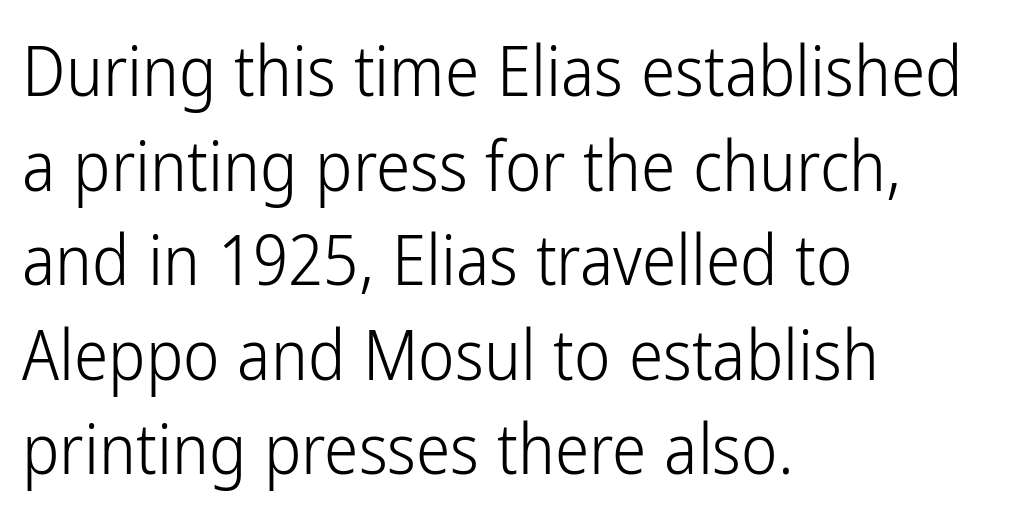
{"serif": "no", "italic": "no", "bold": "no", "weight": "light", "width": "condensed", "stroke_contrast": "low", "x_height": "medium", "monospaced": "no", "underline": "no", "align": "left", "line_spacing": "normal", "line_spacing_ratio": 1.37, "letter_spacing": "normal", "letter_spacing_em": 0.0, "glyph_px": 69}
